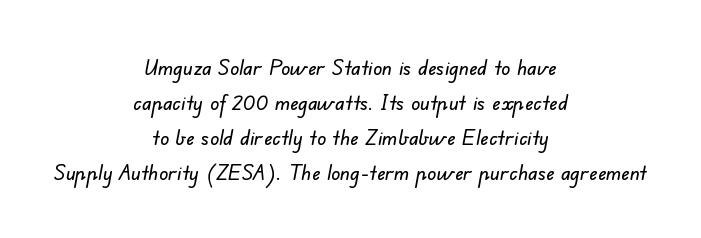
What stands out about the letter spacing? Nothing — it is the standard amount. These lines sit exactly where default settings would place them. Each row of text sits above clean, open space. Notice how the passage keeps no hard edge, just a central spine.
